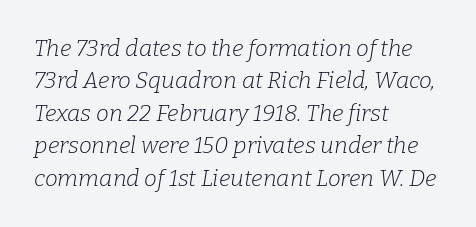
{"italic": "yes", "lean": "right", "slant_degrees": 9, "bold": "no", "underline": "no", "align": "left", "line_spacing": "normal", "line_spacing_ratio": 1.41, "letter_spacing": "normal", "letter_spacing_em": 0.0, "glyph_px": 23}
